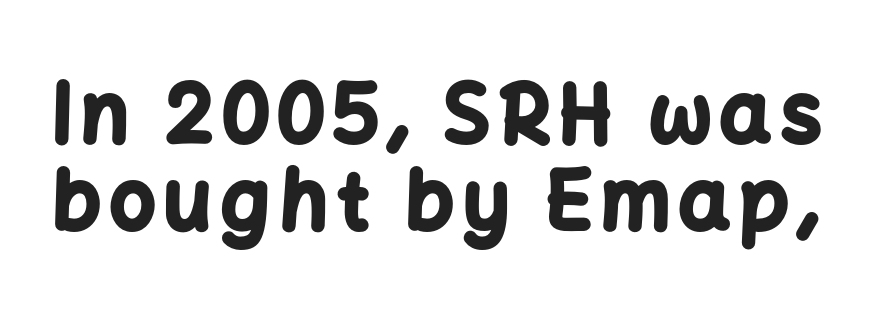
Q: Is the text bold? A: Yes.
Q: Is the text italic (slanted)? A: No, it is upright.
Q: Is the typeface a serif or a sans-serif typeface? A: Sans-serif.
Q: Is the text underlined? A: No.
Q: Is the spacing between lines tight, normal or loose? A: Tight.
Q: Width (condensed, normal, or wide)? A: Normal.
Q: Stroke contrast? A: Low.
Q: x-height? A: Medium.
Q: Monospaced? A: No.
